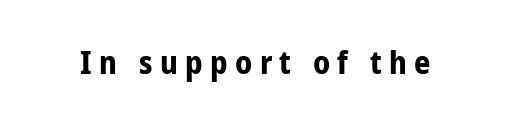
{"serif": "no", "italic": "no", "bold": "yes", "weight": "bold", "width": "condensed", "stroke_contrast": "low", "x_height": "medium", "monospaced": "no", "underline": "no", "letter_spacing": "wide", "letter_spacing_em": 0.23, "glyph_px": 32}
